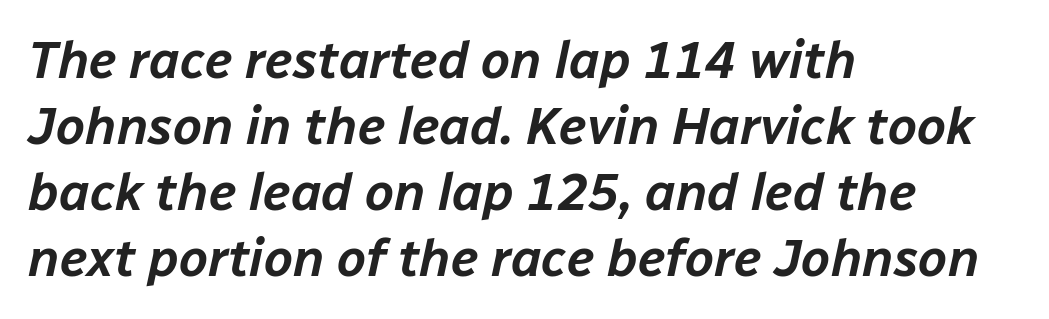
{"italic": "yes", "lean": "right", "slant_degrees": 12, "width": "normal", "stroke_contrast": "low", "x_height": "medium", "monospaced": "no", "underline": "no", "align": "left", "line_spacing": "normal", "line_spacing_ratio": 1.27, "letter_spacing": "normal", "letter_spacing_em": 0.0, "glyph_px": 52}
